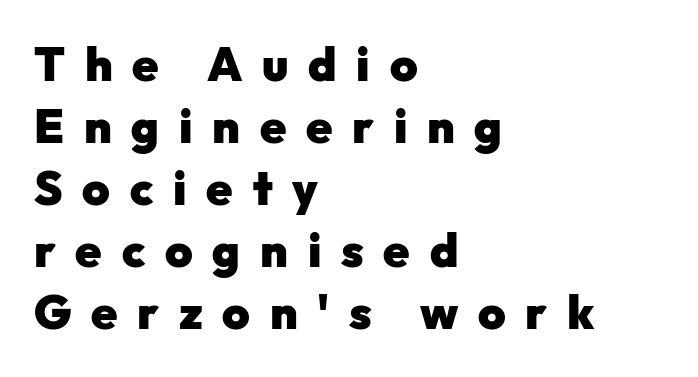
Q: Is the text bold? A: Yes.
Q: Is the text italic (slanted)? A: No, it is upright.
Q: Is the typeface a serif or a sans-serif typeface? A: Sans-serif.
Q: Is the text underlined? A: No.
Q: How is the paragraph aligned? A: Left-aligned.
Q: Is the spacing between letters normal or unusually wide? A: Unusually wide.
Q: Is the spacing between lines tight, normal or loose? A: Normal.
Q: Width (condensed, normal, or wide)? A: Normal.
Q: Stroke contrast? A: Low.
Q: x-height? A: Medium.
Q: Monospaced? A: No.
